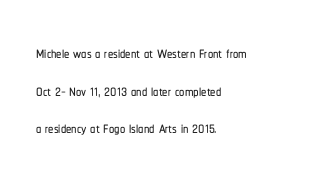
Letters rest on an invisible, unmarked baseline. Visually the block forms a straight wall on the left and a jagged coastline on the right. There is no visible air inserted between adjacent glyphs. The specimen reads as upright at a glance.
